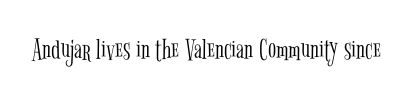
Q: Is the text bold? A: No.
Q: Is the text italic (slanted)? A: No, it is upright.
Q: Is the typeface a serif or a sans-serif typeface? A: Serif.
Q: Is the text underlined? A: No.
Q: Is the spacing between letters normal or unusually wide? A: Normal.
Q: Width (condensed, normal, or wide)? A: Condensed.
Q: Stroke contrast? A: Low.
Q: x-height? A: Medium.
Q: Monospaced? A: No.
